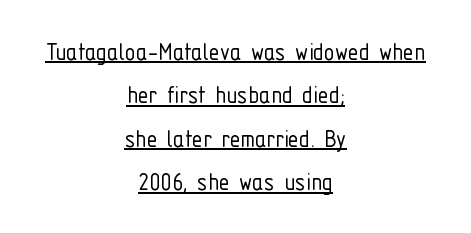
Q: Is the text bold? A: No.
Q: Is the text italic (slanted)? A: No, it is upright.
Q: Is the text underlined? A: Yes.
Q: How is the paragraph aligned? A: Centered.
Q: Is the spacing between letters normal or unusually wide? A: Normal.
Q: Is the spacing between lines tight, normal or loose? A: Normal.
